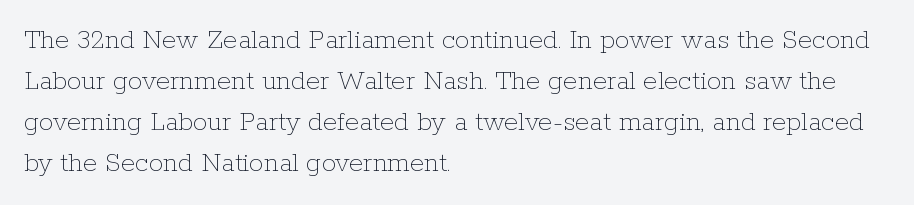
Q: Is the text bold? A: No.
Q: Is the text italic (slanted)? A: No, it is upright.
Q: Is the text underlined? A: No.
Q: How is the paragraph aligned? A: Left-aligned.
Q: Is the spacing between letters normal or unusually wide? A: Normal.
Q: Is the spacing between lines tight, normal or loose? A: Normal.
Q: Width (condensed, normal, or wide)? A: Normal.
Q: Stroke contrast? A: Low.
Q: x-height? A: Medium.
Q: Monospaced? A: No.
